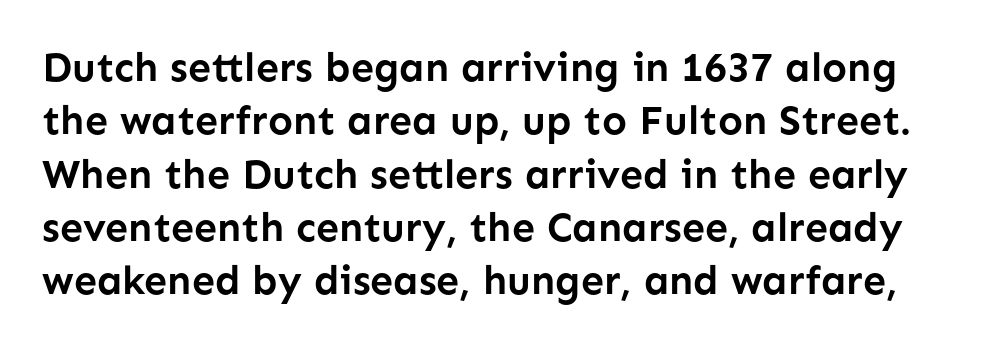
{"serif": "no", "italic": "no", "bold": "yes", "weight": "semibold", "width": "normal", "stroke_contrast": "low", "x_height": "medium", "monospaced": "no", "underline": "no", "line_spacing": "normal", "line_spacing_ratio": 1.3, "letter_spacing": "normal", "letter_spacing_em": 0.0, "glyph_px": 41}
